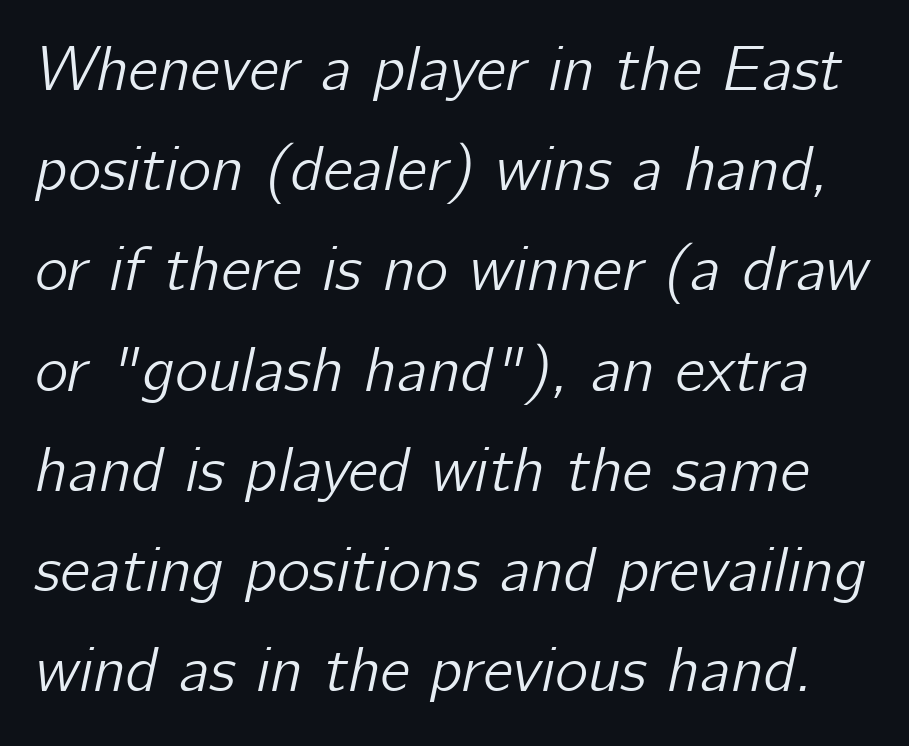
The image shows 63 px text type, italic (leaning right); set normal line spacing (1.59x), normal letter spacing, not underlined; low stroke contrast and a medium x-height.
